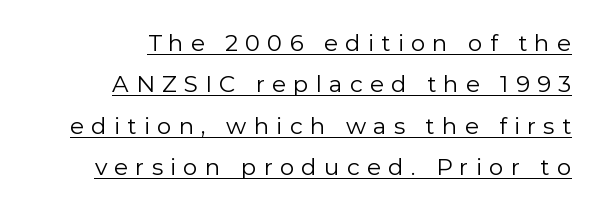
Q: Is the text bold? A: No.
Q: Is the text italic (slanted)? A: No, it is upright.
Q: Is the text underlined? A: Yes.
Q: How is the paragraph aligned? A: Right-aligned.
Q: Is the spacing between letters normal or unusually wide? A: Unusually wide.
